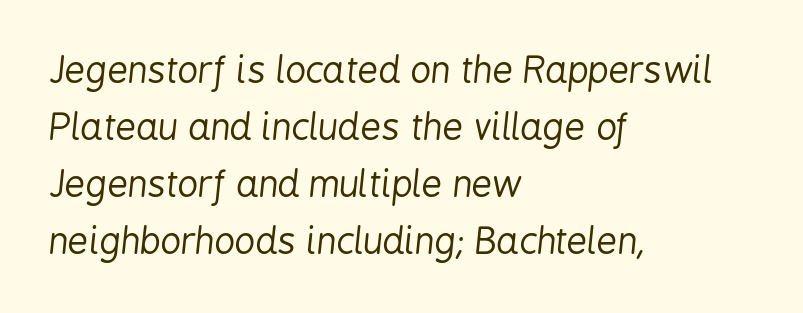
{"italic": "yes", "lean": "right", "slant_degrees": 6, "bold": "no", "weight": "regular", "width": "condensed", "stroke_contrast": "low", "x_height": "medium", "monospaced": "no", "underline": "no", "align": "left", "line_spacing": "normal", "line_spacing_ratio": 1.58, "letter_spacing": "normal", "letter_spacing_em": 0.0, "glyph_px": 36}
